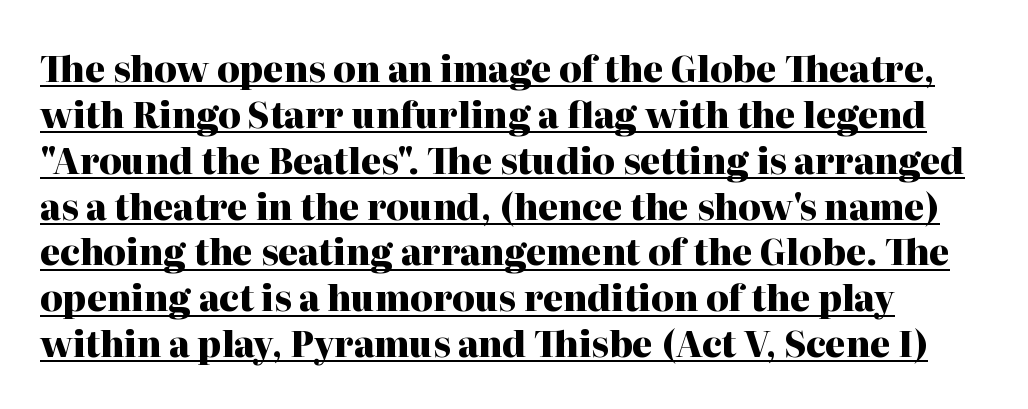
The face used here appears with an underline applied. The typesetting leans heavy: a genuine bold. How are the letters spaced? Ordinarily, with no added tracking. If you drew a line through each stem, it would be perfectly vertical. The rows are spaced the way most documents space them. Proportional: the letters do not fall into vertical columns.
